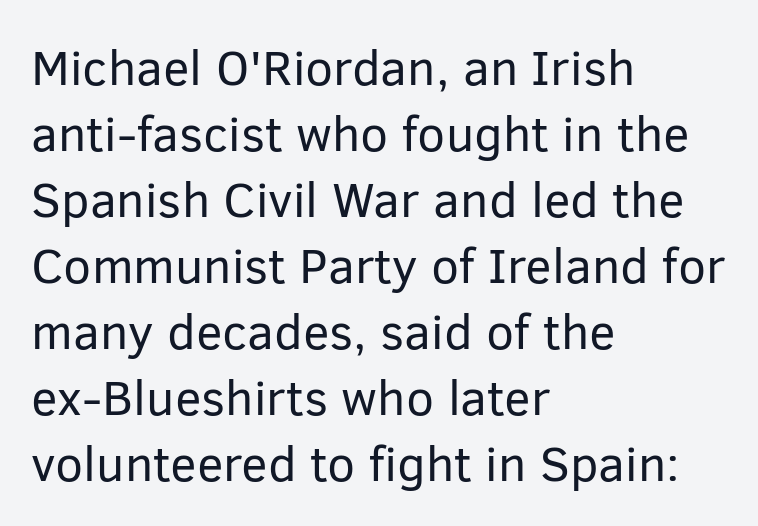
Horizontal alignment here is leftward, the default for most running prose. The strip under each line holds only bare page. Letterform terminals end flat and unadorned throughout the passage. The rendering uses natural spacing where letterforms have individual widths. What's the leading like? Ordinary, nothing unusual.
